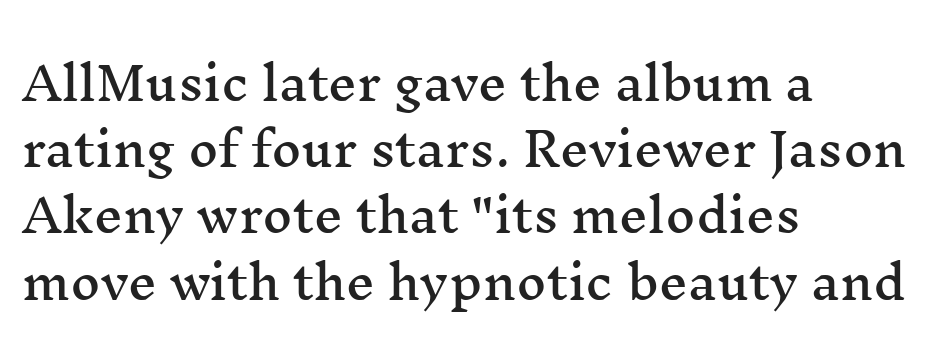
{"serif": "yes", "italic": "no", "width": "wide", "stroke_contrast": "medium", "x_height": "medium", "monospaced": "no", "underline": "no", "align": "left", "line_spacing": "normal", "line_spacing_ratio": 1.44, "letter_spacing": "normal", "letter_spacing_em": 0.0, "glyph_px": 46}
